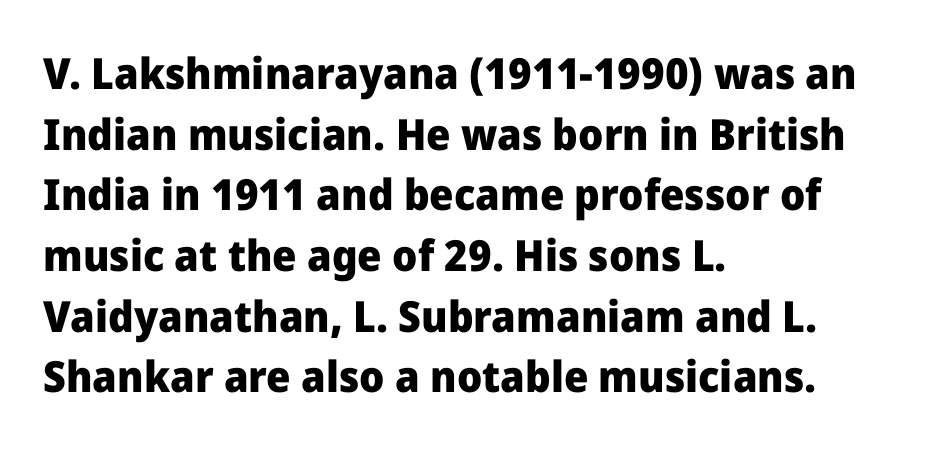
Q: Is the text bold? A: Yes.
Q: Is the text italic (slanted)? A: No, it is upright.
Q: Is the typeface a serif or a sans-serif typeface? A: Sans-serif.
Q: Is the text underlined? A: No.
Q: How is the paragraph aligned? A: Left-aligned.
Q: Is the spacing between letters normal or unusually wide? A: Normal.
Q: Is the spacing between lines tight, normal or loose? A: Normal.
Q: Width (condensed, normal, or wide)? A: Normal.
Q: Stroke contrast? A: Low.
Q: x-height? A: Medium.
Q: Monospaced? A: No.
